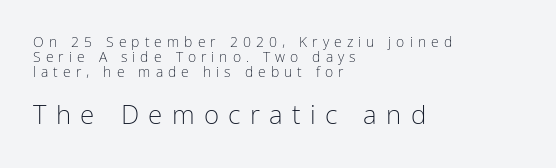
{"italic": "no", "bold": "no", "underline": "no", "align": "left", "line_spacing": "tight", "line_spacing_ratio": 1.07, "letter_spacing": "wide", "letter_spacing_em": 0.36, "larger_block": "second", "size_ratio": 1.86, "glyph_px": 26}
